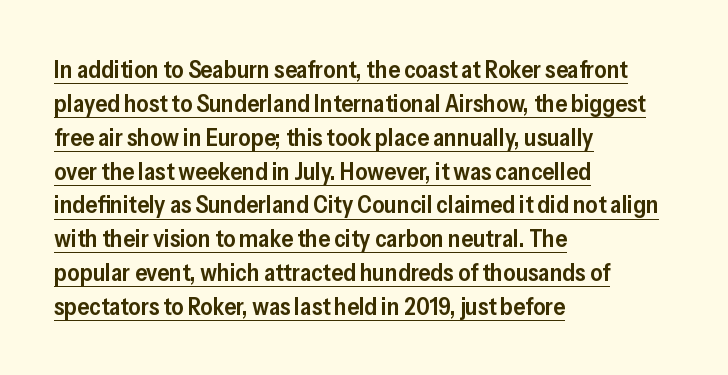
Q: Is the text bold? A: Semi-bold.
Q: Is the text italic (slanted)? A: No, it is upright.
Q: Is the text underlined? A: Yes.
Q: How is the paragraph aligned? A: Left-aligned.
Q: Is the spacing between letters normal or unusually wide? A: Normal.
Q: Is the spacing between lines tight, normal or loose? A: Normal.
